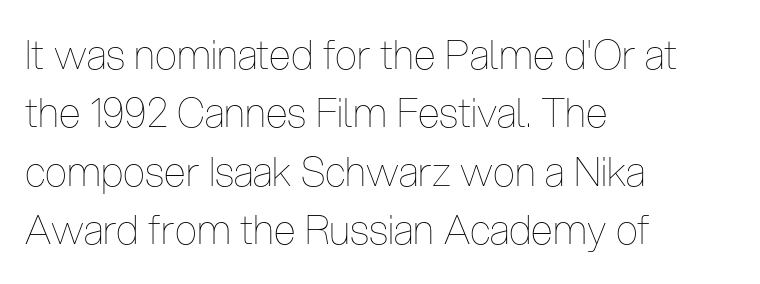
{"italic": "no", "bold": "no", "weight": "thin", "width": "condensed", "stroke_contrast": "low", "x_height": "medium", "monospaced": "no", "underline": "no", "align": "left", "line_spacing": "normal", "line_spacing_ratio": 1.46, "letter_spacing": "normal", "letter_spacing_em": 0.0, "glyph_px": 40}
